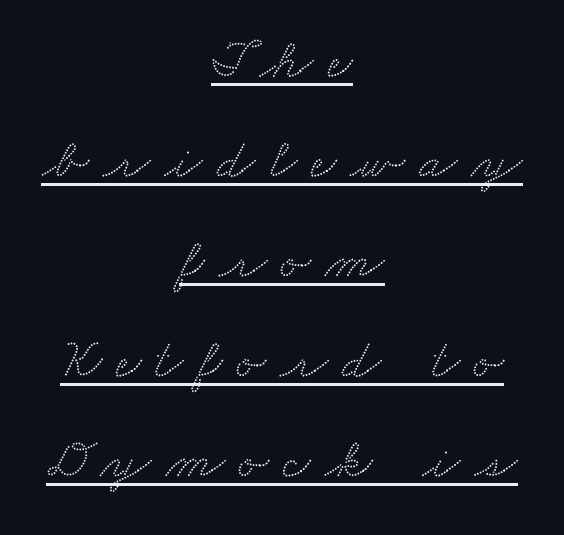
Caption: multi-line text, centered on the measure. A continuous stroke trails under the words, as in a hyperlink. Inter-character spacing is expanded well beyond the font's built-in metrics. The rendering uses natural spacing where letterforms have individual widths.
